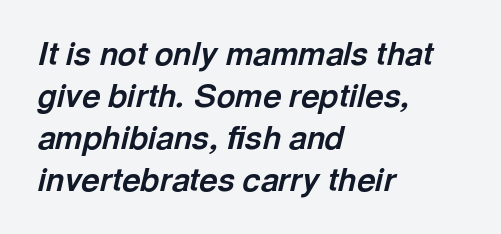
{"italic": "yes", "lean": "right", "slant_degrees": 13, "bold": "yes", "weight": "bold", "width": "normal", "x_height": "medium", "monospaced": "no", "underline": "no", "align": "left", "line_spacing": "normal", "line_spacing_ratio": 1.31, "letter_spacing": "normal", "letter_spacing_em": 0.0, "glyph_px": 32}
